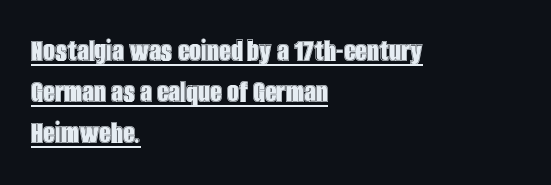
This rendering uses left alignment, leaving the right contour irregular. Check the space under the baseline: a stroke is drawn there. You could not count columns in this text — the font is proportionally spaced. Normally led — the rows are evenly, conventionally spaced.
